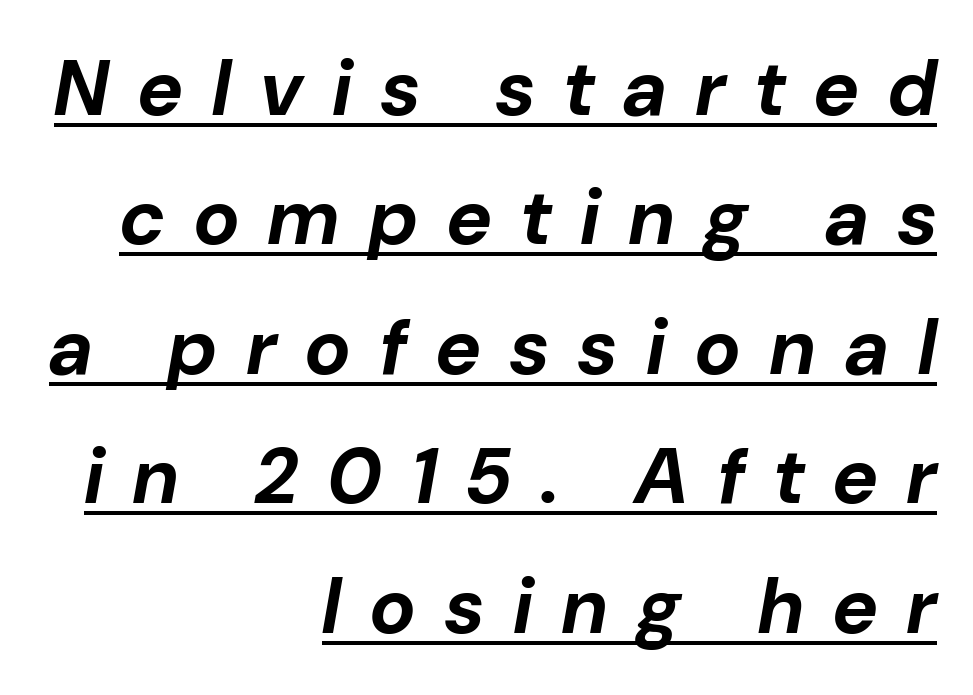
The image shows 78 px bold type, italic (leaning right); set right-aligned, normal line spacing (1.66x), unusually wide letter spacing (+0.38 em), underlined; low stroke contrast and a medium x-height.
